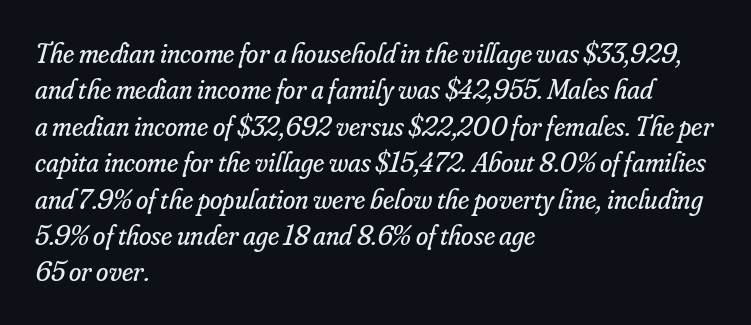
The image shows 28 px regular-weight serif type, italic (leaning right); set left-aligned, normal line spacing (1.3x), normal letter spacing, not underlined; low stroke contrast and a small x-height.
